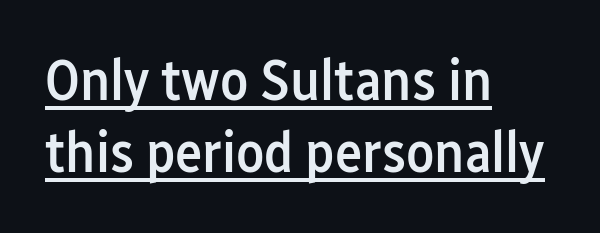
Q: Is the text bold? A: Semi-bold.
Q: Is the text italic (slanted)? A: No, it is upright.
Q: Is the typeface a serif or a sans-serif typeface? A: Sans-serif.
Q: Is the text underlined? A: Yes.
Q: How is the paragraph aligned? A: Left-aligned.
Q: Is the spacing between letters normal or unusually wide? A: Normal.
Q: Is the spacing between lines tight, normal or loose? A: Normal.
Q: Width (condensed, normal, or wide)? A: Condensed.
Q: Stroke contrast? A: Low.
Q: x-height? A: Medium.
Q: Monospaced? A: No.
